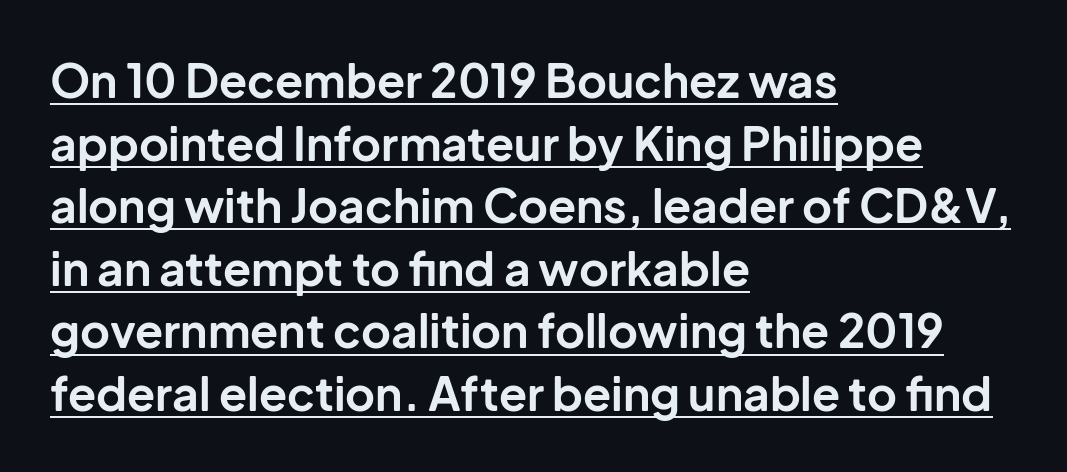
The characters look thick and weighty, a clear bold. The lines sit at an ordinary, default distance from one another. The tracking reads as untouched default to a designer's eye. This is underlined copy, the kind a proofreader might mark for attention. You could not count columns in this text — the font is proportionally spaced.
